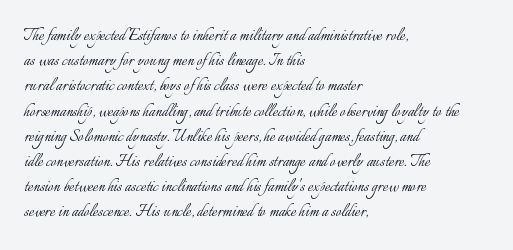
The image shows 20 px text type; set left-aligned, normal line spacing (1.26x), normal letter spacing, not underlined.
